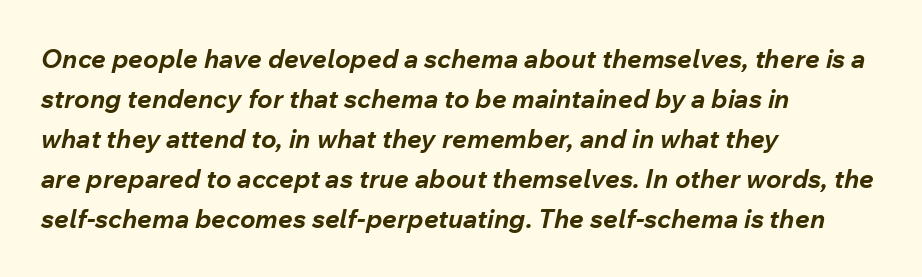
The image shows 26 px bold type, italic (leaning right); set left-aligned, normal line spacing (1.54x), normal letter spacing, not underlined.
